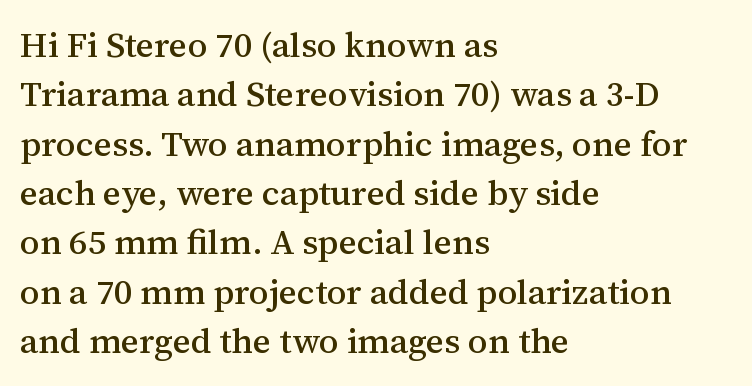
{"serif": "yes", "italic": "no", "width": "normal", "stroke_contrast": "medium", "x_height": "medium", "monospaced": "no", "underline": "no", "align": "left", "line_spacing": "normal", "line_spacing_ratio": 1.41, "letter_spacing": "normal", "letter_spacing_em": 0.0, "glyph_px": 35}
